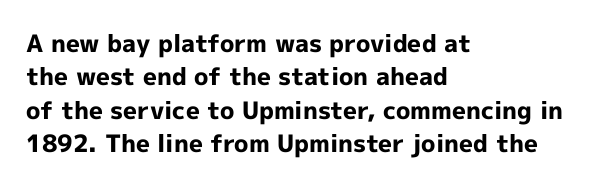
You can tell it's not italic because the verticals are truly vertical. Descender tails drop into unmarked territory. Baseline-to-baseline distance is the conventional proportion of letter height. Nobody touched the tracking dial on this one. Thick stems and heavy bowls — unmistakably bold. One-word summary of the alignment: left.
